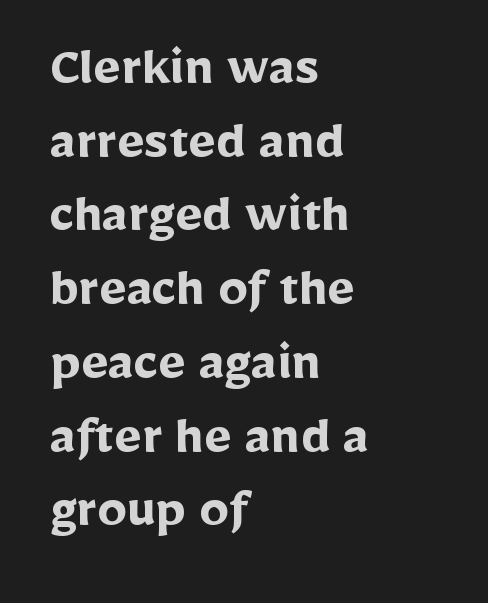
{"serif": "no", "italic": "no", "bold": "yes", "weight": "semibold", "width": "normal", "stroke_contrast": "low", "x_height": "medium", "monospaced": "no", "underline": "no", "align": "left", "line_spacing": "normal", "line_spacing_ratio": 1.25, "letter_spacing": "normal", "letter_spacing_em": 0.0, "glyph_px": 59}
